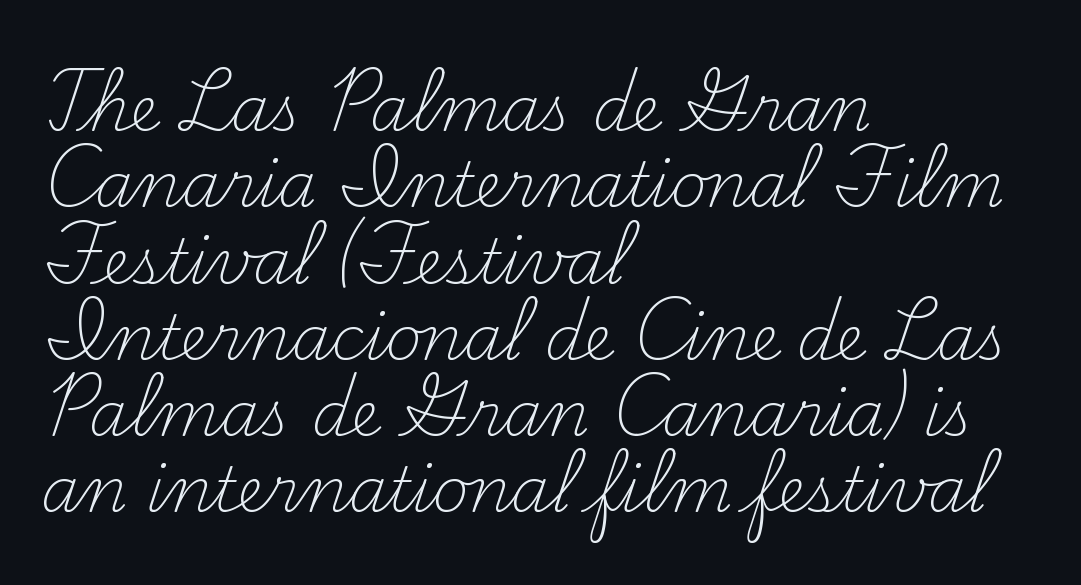
Q: Is the text bold? A: No.
Q: Is the text italic (slanted)? A: Yes.
Q: Is the text underlined? A: No.
Q: How is the paragraph aligned? A: Left-aligned.
Q: Is the spacing between letters normal or unusually wide? A: Normal.
Q: Width (condensed, normal, or wide)? A: Normal.
Q: Stroke contrast? A: Medium.
Q: x-height? A: Small.
Q: Monospaced? A: No.
